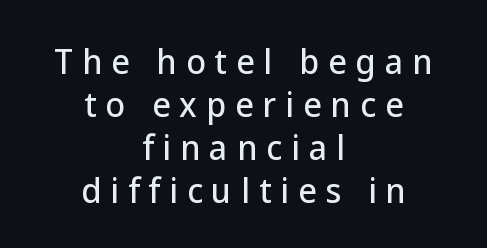
The image shows 32 px sans-serif type, upright; set centered, normal line spacing (1.34x), unusually wide letter spacing (+0.28 em), not underlined; low stroke contrast and a medium x-height.
